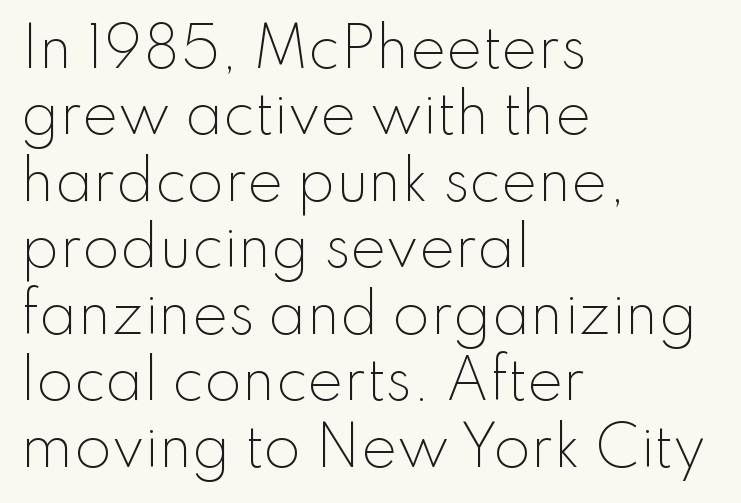
Q: Is the text bold? A: No.
Q: Is the text italic (slanted)? A: No, it is upright.
Q: Is the typeface a serif or a sans-serif typeface? A: Sans-serif.
Q: Is the text underlined? A: No.
Q: How is the paragraph aligned? A: Left-aligned.
Q: Is the spacing between letters normal or unusually wide? A: Normal.
Q: Width (condensed, normal, or wide)? A: Normal.
Q: Stroke contrast? A: Low.
Q: x-height? A: Small.
Q: Monospaced? A: No.
